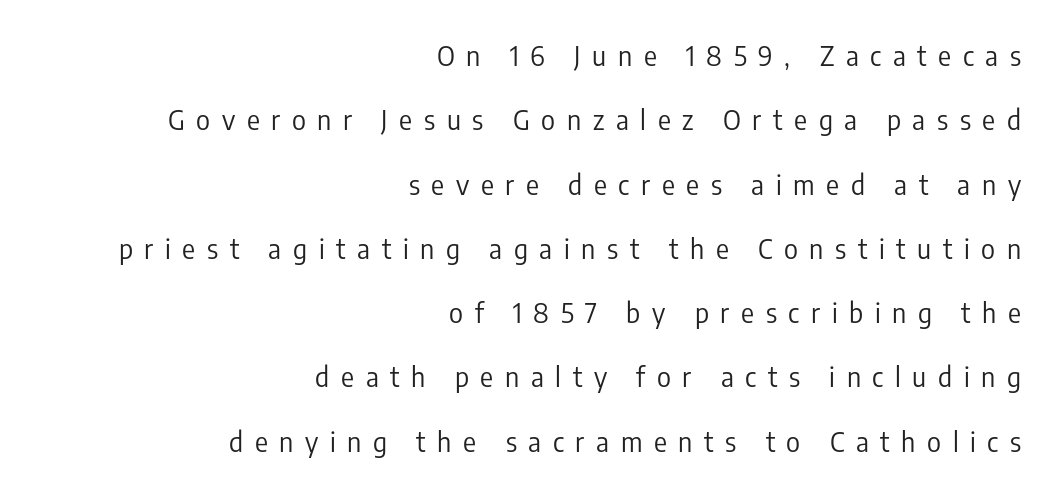
{"italic": "no", "bold": "no", "underline": "no", "align": "right", "line_spacing": "loose", "line_spacing_ratio": 2.38, "letter_spacing": "wide", "letter_spacing_em": 0.43, "glyph_px": 27}
